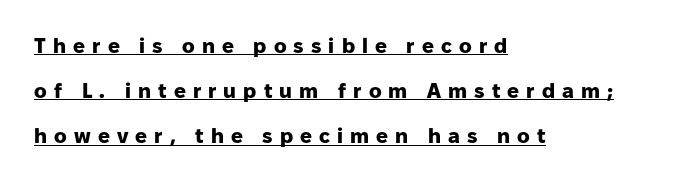
{"italic": "no", "bold": "yes", "underline": "yes", "align": "left", "line_spacing": "loose", "line_spacing_ratio": 2.15, "letter_spacing": "wide", "letter_spacing_em": 0.34, "glyph_px": 21}
